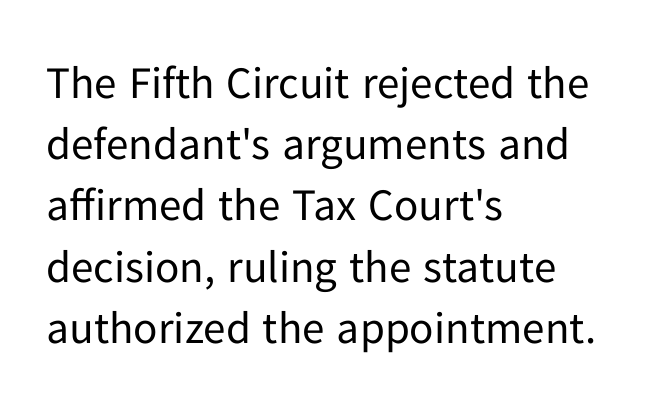
Leading: standard. The line texture is even and compact thanks to regular tracking. No italicization has been applied; the sample stays upright. The foot of each line stays bare and open. The typeface chosen for these lines omits serifs. The letters advance in unequal steps, a hallmark of proportional type.
